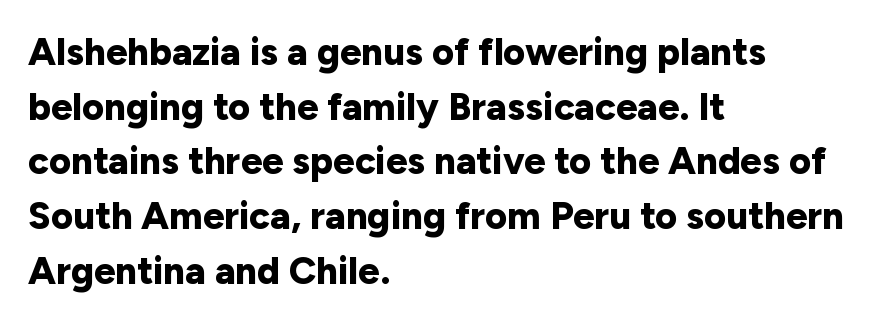
Q: Is the text bold? A: Yes.
Q: Is the text italic (slanted)? A: No, it is upright.
Q: Is the typeface a serif or a sans-serif typeface? A: Sans-serif.
Q: Is the text underlined? A: No.
Q: How is the paragraph aligned? A: Left-aligned.
Q: Is the spacing between letters normal or unusually wide? A: Normal.
Q: Is the spacing between lines tight, normal or loose? A: Normal.
Q: Width (condensed, normal, or wide)? A: Normal.
Q: Stroke contrast? A: Low.
Q: x-height? A: Medium.
Q: Monospaced? A: No.
